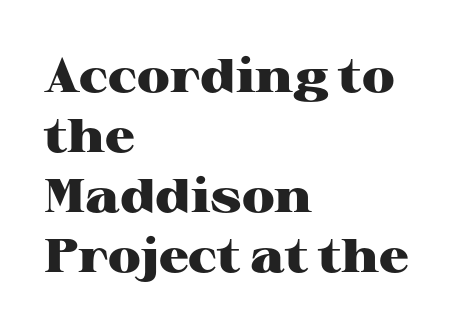
{"serif": "yes", "italic": "no", "bold": "yes", "weight": "heavy", "width": "wide", "stroke_contrast": "high", "x_height": "medium", "monospaced": "no", "underline": "no", "align": "left", "line_spacing": "normal", "line_spacing_ratio": 1.28, "letter_spacing": "normal", "letter_spacing_em": 0.0, "glyph_px": 47}
